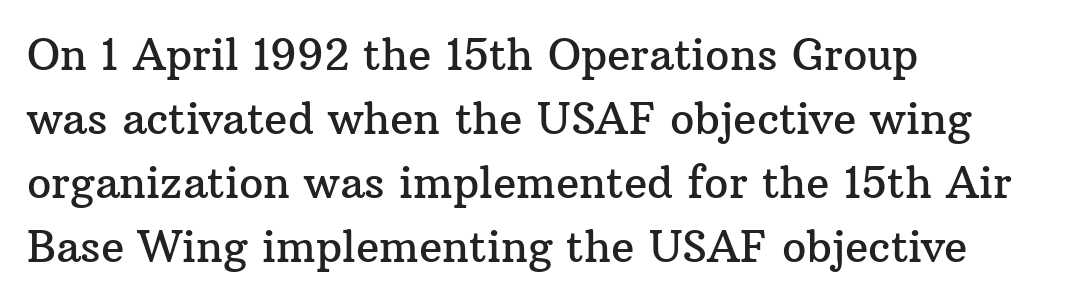
The image shows 43 px serif type, upright; set left-aligned, normal line spacing (1.49x), normal letter spacing, not underlined; medium stroke contrast and a medium x-height.
